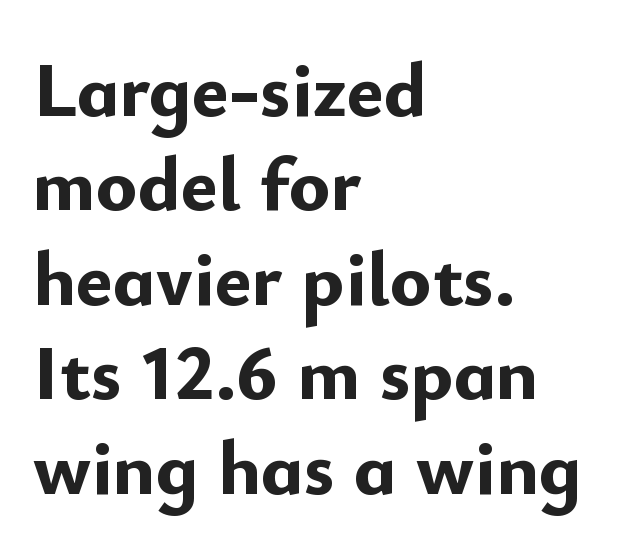
{"serif": "no", "italic": "no", "bold": "yes", "weight": "bold", "width": "normal", "stroke_contrast": "low", "x_height": "small", "monospaced": "no", "underline": "no", "align": "left", "line_spacing_ratio": 1.21, "letter_spacing": "normal", "letter_spacing_em": 0.0, "glyph_px": 78}
